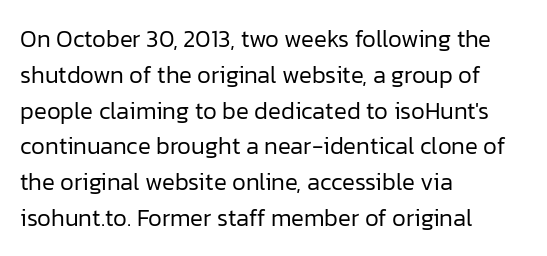
{"italic": "no", "bold": "no", "underline": "no", "align": "left", "line_spacing": "normal", "line_spacing_ratio": 1.49, "letter_spacing": "normal", "letter_spacing_em": 0.0, "glyph_px": 24}
